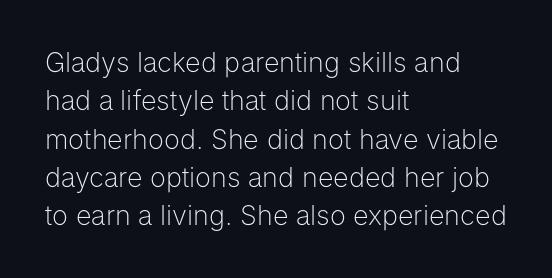
The image shows 27 px text type, upright; set left-aligned, normal line spacing (1.42x), normal letter spacing, not underlined.
